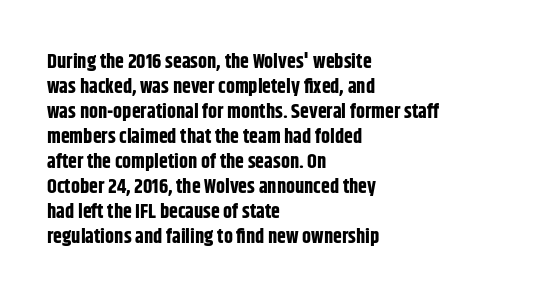
{"italic": "no", "bold": "yes", "underline": "no", "align": "left", "line_spacing": "normal", "line_spacing_ratio": 1.25, "letter_spacing": "normal", "letter_spacing_em": 0.0, "glyph_px": 20}
